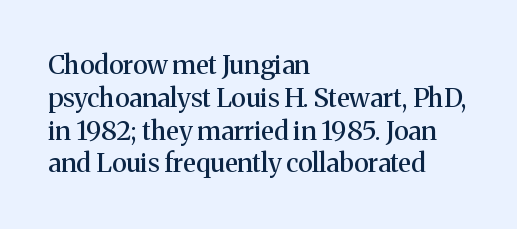
{"italic": "no", "underline": "no", "align": "left", "line_spacing": "normal", "line_spacing_ratio": 1.26, "letter_spacing": "normal", "letter_spacing_em": 0.0, "glyph_px": 26}
